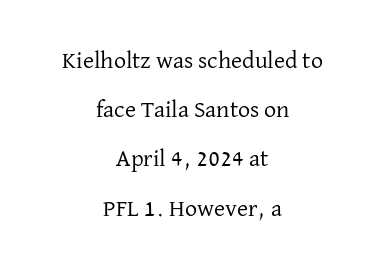
{"italic": "no", "bold": "no", "underline": "no", "align": "center", "line_spacing": "loose", "line_spacing_ratio": 2.05, "letter_spacing": "normal", "letter_spacing_em": 0.0, "glyph_px": 24}
